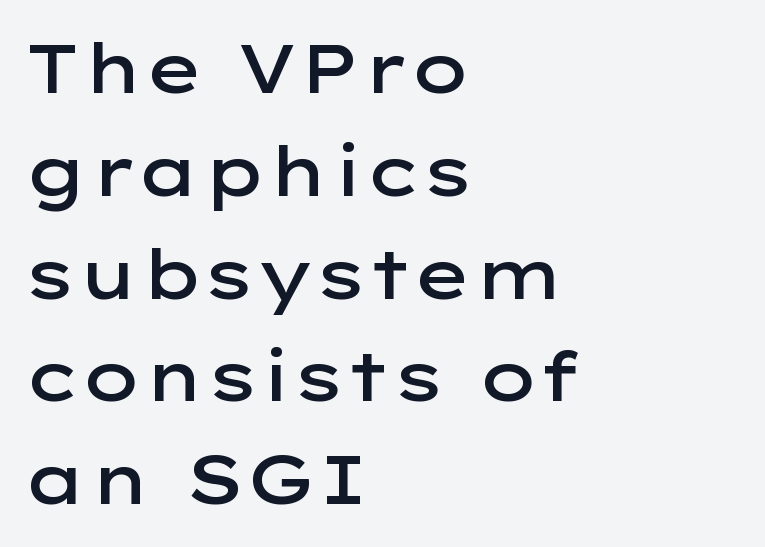
Serifs: no, the terminals of the letterforms are clean. What weight is shown? A semibold, between regular and bold. Designer's note — italics off, roman on. Caption: multi-line text, flush left, ragged right. A normal amount of white space separates one row of letters from the next.
